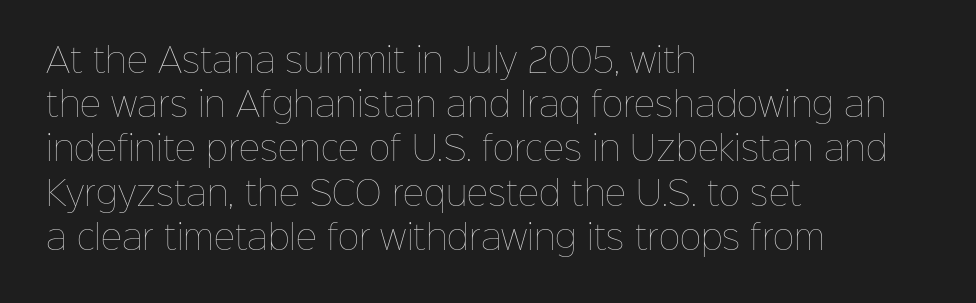
Has an underline been added? It has not. Is the type heavy? It reads as light-to-regular instead. The lettering stays uniformly vertical, giving the passage a roman look. Look at the tracking — it's just the regular setting, nothing added. Notice how the passage keeps a crisp vertical edge on the left only.
